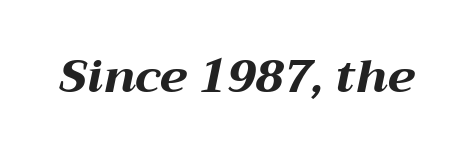
The image shows 46 px bold, wide type, italic (leaning right); set normal letter spacing, not underlined; medium stroke contrast and a medium x-height.
